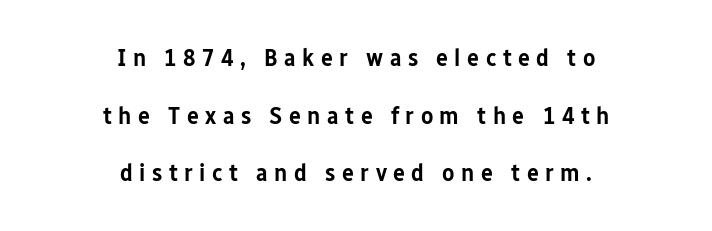
Q: Is the text bold? A: Semi-bold.
Q: Is the text italic (slanted)? A: No, it is upright.
Q: Is the text underlined? A: No.
Q: How is the paragraph aligned? A: Centered.
Q: Is the spacing between letters normal or unusually wide? A: Unusually wide.
Q: Is the spacing between lines tight, normal or loose? A: Loose.
